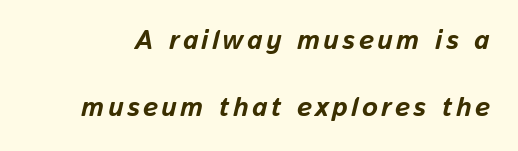
The image shows 27 px bold type, italic (leaning right); set loose line spacing (2.47x), not underlined.
